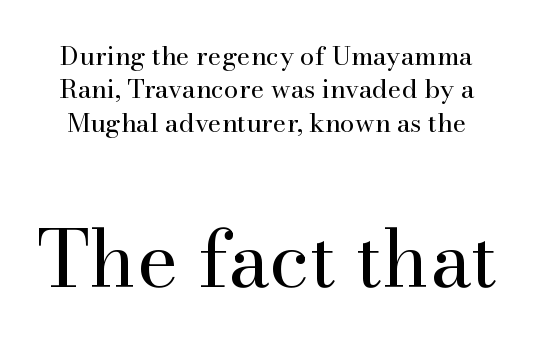
Think standard paragraph weight, or any step lighter than that. These lines are rendered in a variable-pitch font. Typographically, this falls in the serif category. You can tell it's not italic because the verticals are truly vertical. In terms of letterspacing, this is plain default setting. Block two is the big one; block one sits smaller above it.
